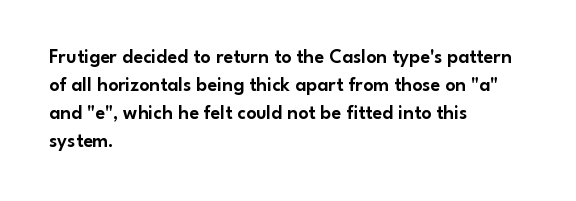
{"italic": "no", "underline": "no", "align": "left", "line_spacing": "normal", "line_spacing_ratio": 1.4, "letter_spacing": "normal", "letter_spacing_em": 0.0, "glyph_px": 20}
